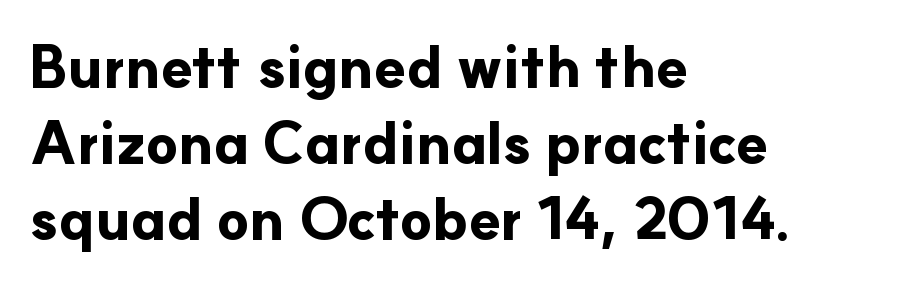
Q: Is the text bold? A: Yes.
Q: Is the text italic (slanted)? A: No, it is upright.
Q: Is the typeface a serif or a sans-serif typeface? A: Sans-serif.
Q: Is the text underlined? A: No.
Q: How is the paragraph aligned? A: Left-aligned.
Q: Is the spacing between letters normal or unusually wide? A: Normal.
Q: Is the spacing between lines tight, normal or loose? A: Normal.
Q: Width (condensed, normal, or wide)? A: Normal.
Q: Stroke contrast? A: Low.
Q: x-height? A: Small.
Q: Monospaced? A: No.
